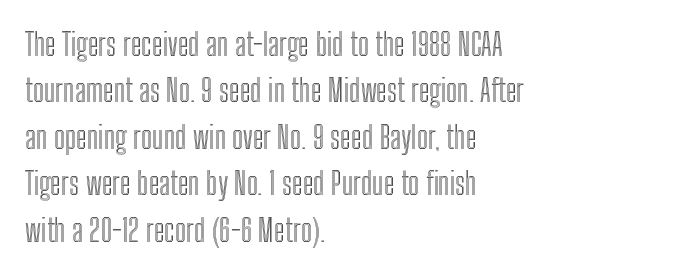
Q: Is the text italic (slanted)? A: No, it is upright.
Q: Is the text underlined? A: No.
Q: How is the paragraph aligned? A: Left-aligned.
Q: Is the spacing between letters normal or unusually wide? A: Normal.
Q: Is the spacing between lines tight, normal or loose? A: Normal.
Q: Width (condensed, normal, or wide)? A: Condensed.
Q: x-height? A: Medium.
Q: Monospaced? A: No.
